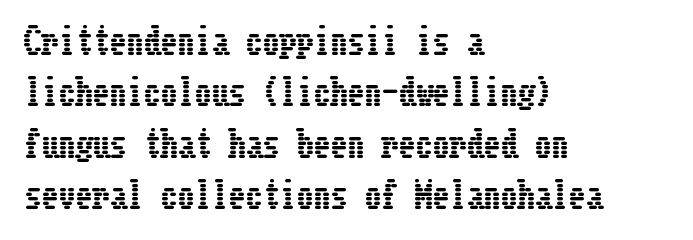
The image shows 34 px condensed type, upright; set left-aligned, normal line spacing (1.51x), normal letter spacing, not underlined; low stroke contrast and a medium x-height.
